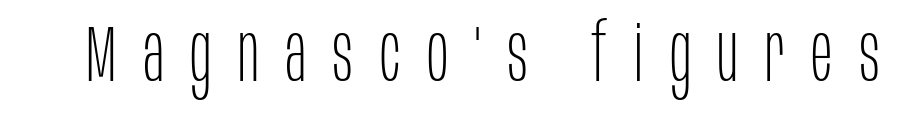
The image shows 80 px thin, condensed sans-serif type, upright; set unusually wide letter spacing (+0.33 em), not underlined; low stroke contrast and a large x-height.
